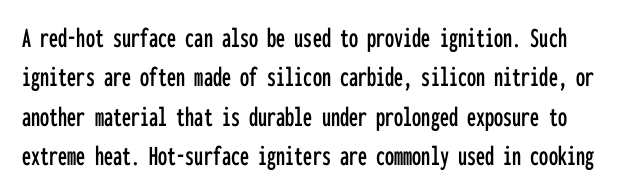
Q: Is the text italic (slanted)? A: No, it is upright.
Q: Is the typeface a serif or a sans-serif typeface? A: Sans-serif.
Q: Is the text underlined? A: No.
Q: Is the spacing between letters normal or unusually wide? A: Normal.
Q: Is the spacing between lines tight, normal or loose? A: Normal.
Q: Width (condensed, normal, or wide)? A: Condensed.
Q: Stroke contrast? A: Low.
Q: x-height? A: Medium.
Q: Monospaced? A: Yes.
